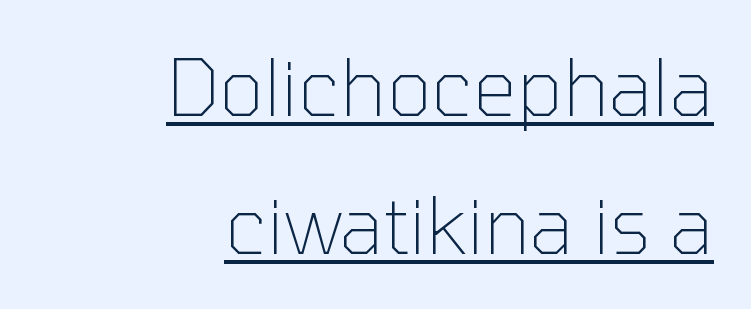
Q: Is the text bold? A: No.
Q: Is the text italic (slanted)? A: No, it is upright.
Q: Is the typeface a serif or a sans-serif typeface? A: Sans-serif.
Q: Is the text underlined? A: Yes.
Q: How is the paragraph aligned? A: Right-aligned.
Q: Is the spacing between letters normal or unusually wide? A: Normal.
Q: Width (condensed, normal, or wide)? A: Normal.
Q: Stroke contrast? A: Low.
Q: x-height? A: Medium.
Q: Monospaced? A: No.
